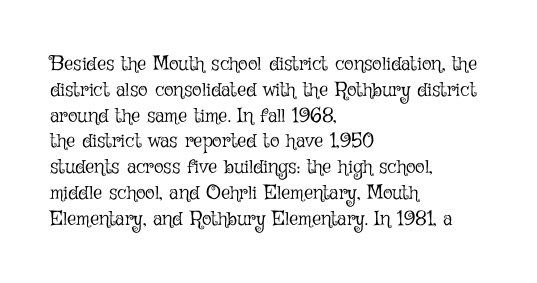
Q: Is the text bold? A: No.
Q: Is the text italic (slanted)? A: No, it is upright.
Q: Is the text underlined? A: No.
Q: How is the paragraph aligned? A: Left-aligned.
Q: Is the spacing between letters normal or unusually wide? A: Normal.
Q: Is the spacing between lines tight, normal or loose? A: Normal.
